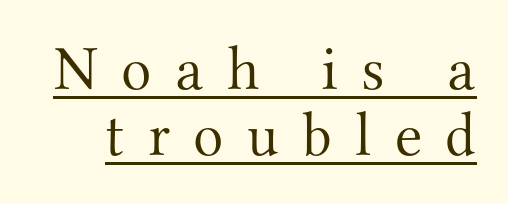
{"serif": "yes", "italic": "no", "bold": "no", "weight": "light", "width": "normal", "stroke_contrast": "medium", "x_height": "small", "monospaced": "no", "underline": "yes", "line_spacing": "tight", "line_spacing_ratio": 1.05, "letter_spacing": "wide", "letter_spacing_em": 0.37, "glyph_px": 63}
